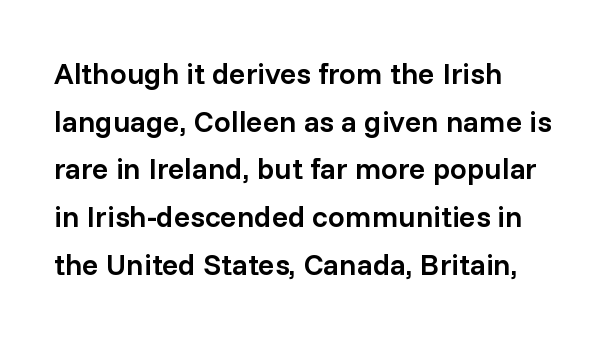
Q: Is the text bold? A: Semi-bold.
Q: Is the text italic (slanted)? A: No, it is upright.
Q: Is the typeface a serif or a sans-serif typeface? A: Sans-serif.
Q: Is the text underlined? A: No.
Q: How is the paragraph aligned? A: Left-aligned.
Q: Is the spacing between letters normal or unusually wide? A: Normal.
Q: Is the spacing between lines tight, normal or loose? A: Normal.
Q: Width (condensed, normal, or wide)? A: Normal.
Q: Stroke contrast? A: Low.
Q: x-height? A: Medium.
Q: Monospaced? A: No.
